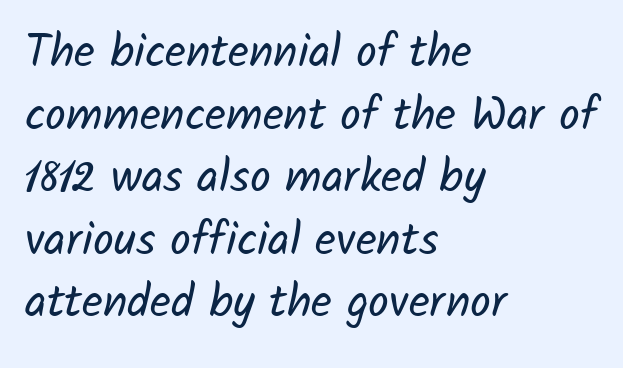
{"serif": "no", "bold": "no", "weight": "regular", "width": "normal", "stroke_contrast": "low", "x_height": "medium", "monospaced": "no", "underline": "no", "align": "left", "line_spacing": "normal", "line_spacing_ratio": 1.36, "letter_spacing": "normal", "letter_spacing_em": 0.0, "glyph_px": 46}
